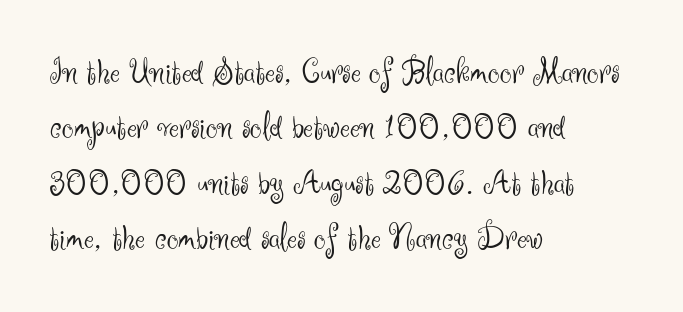
Do the characters align in a grid? No, the font is proportional. Baseline-to-baseline distance is the conventional proportion of letter height. This rendering employs a face without finishing strokes, i.e., a sans-serif. No extra ink here — the face is not bold. Posture: straight, roman, zero tilt.
